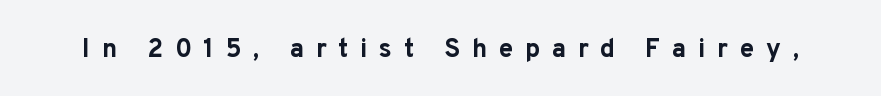
Upright lettering throughout. This rendering widens character spacing well past its baseline value. On the weight axis this lands at bold, roughly 700. The foot of each line stays bare and open.
